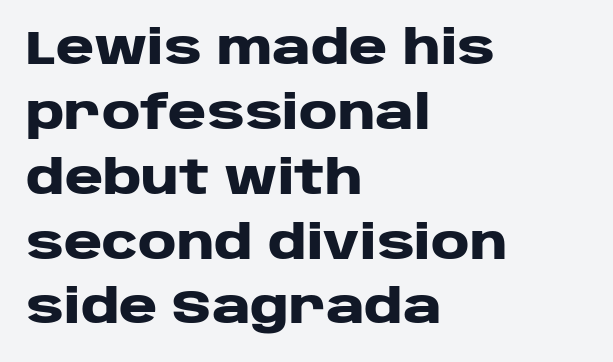
Italic? Not at all — the glyphs are vertical. Descenders hang freely into open space. The passage shown is typed in a proportional face where columns would drift. Look at the bottom of the vertical strokes: they stop flat, with no serifs.
